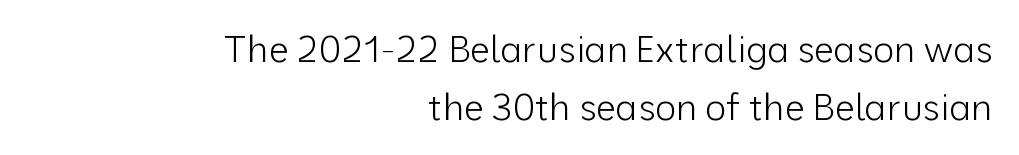
{"serif": "no", "italic": "no", "bold": "no", "weight": "light", "width": "normal", "stroke_contrast": "low", "x_height": "medium", "monospaced": "no", "underline": "no", "align": "right", "line_spacing": "normal", "line_spacing_ratio": 1.6, "letter_spacing": "normal", "letter_spacing_em": 0.0, "glyph_px": 36}
